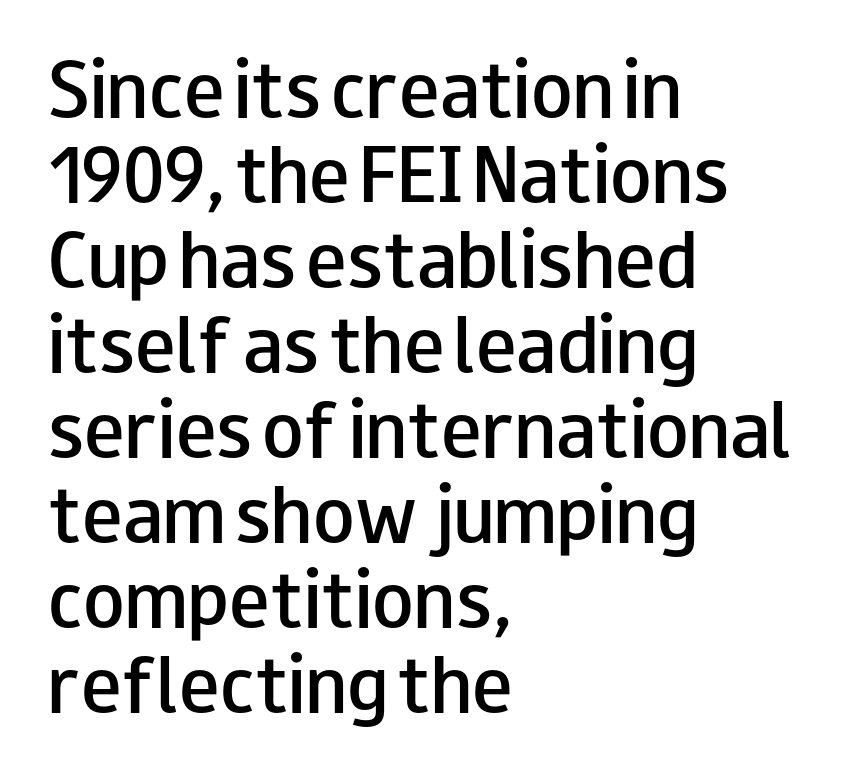
Q: Is the text bold? A: Semi-bold.
Q: Is the text italic (slanted)? A: No, it is upright.
Q: Is the typeface a serif or a sans-serif typeface? A: Sans-serif.
Q: Is the text underlined? A: No.
Q: How is the paragraph aligned? A: Left-aligned.
Q: Is the spacing between letters normal or unusually wide? A: Normal.
Q: Is the spacing between lines tight, normal or loose? A: Normal.
Q: Width (condensed, normal, or wide)? A: Wide.
Q: Stroke contrast? A: Low.
Q: x-height? A: Small.
Q: Monospaced? A: No.
